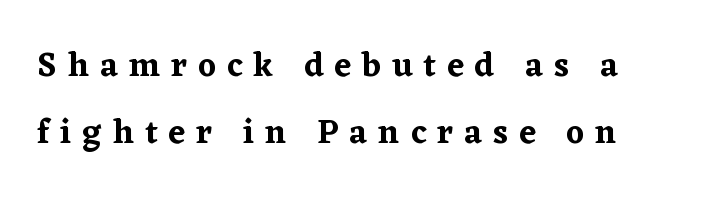
Q: Is the text italic (slanted)? A: No, it is upright.
Q: Is the typeface a serif or a sans-serif typeface? A: Serif.
Q: Is the text underlined? A: No.
Q: How is the paragraph aligned? A: Left-aligned.
Q: Is the spacing between letters normal or unusually wide? A: Unusually wide.
Q: Is the spacing between lines tight, normal or loose? A: Loose.
Q: Width (condensed, normal, or wide)? A: Normal.
Q: Stroke contrast? A: Low.
Q: x-height? A: Medium.
Q: Monospaced? A: No.
